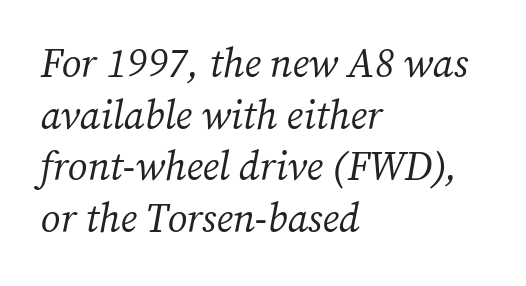
Q: Is the text bold? A: No.
Q: Is the text italic (slanted)? A: Yes, it leans right by about 12 degrees.
Q: Is the typeface a serif or a sans-serif typeface? A: Serif.
Q: Is the text underlined? A: No.
Q: How is the paragraph aligned? A: Left-aligned.
Q: Is the spacing between letters normal or unusually wide? A: Normal.
Q: Is the spacing between lines tight, normal or loose? A: Normal.
Q: Width (condensed, normal, or wide)? A: Normal.
Q: Stroke contrast? A: Medium.
Q: x-height? A: Medium.
Q: Monospaced? A: No.
